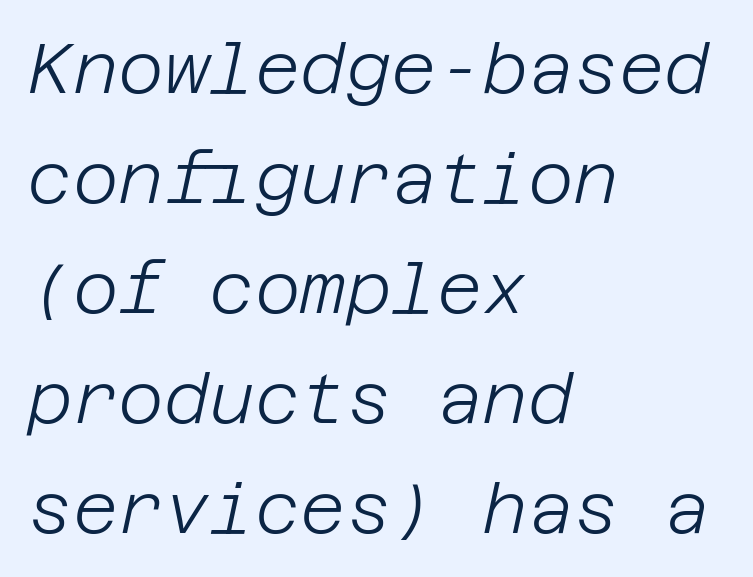
Reading down the block, your eye returns to a fixed left position each line. Glance below the letters and you will spot only blank space. Letter spacing: default. The font's italic variant was chosen for this text.
